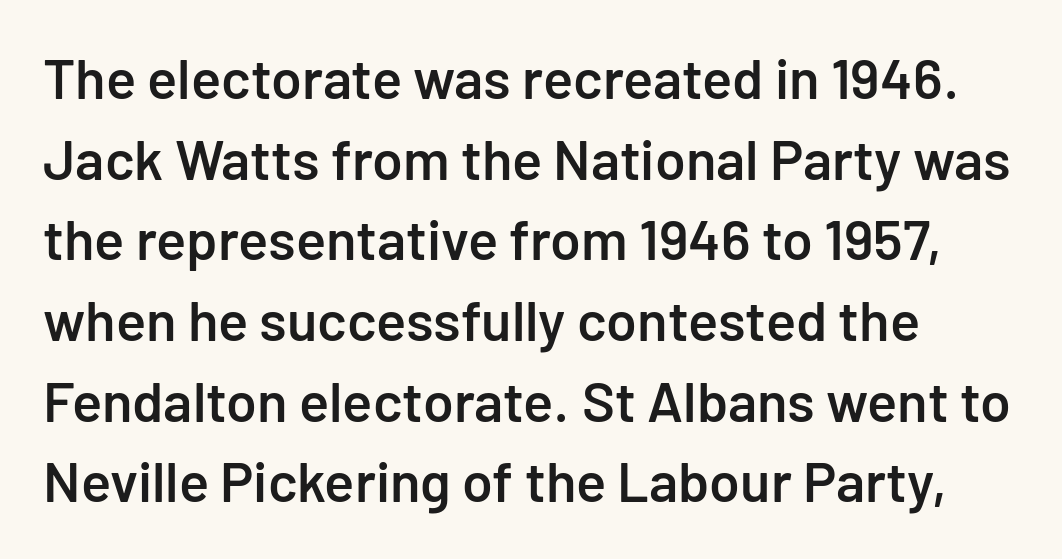
The image shows 56 px semibold sans-serif type, upright; set left-aligned, normal line spacing (1.44x), normal letter spacing, not underlined; low stroke contrast and a medium x-height.
